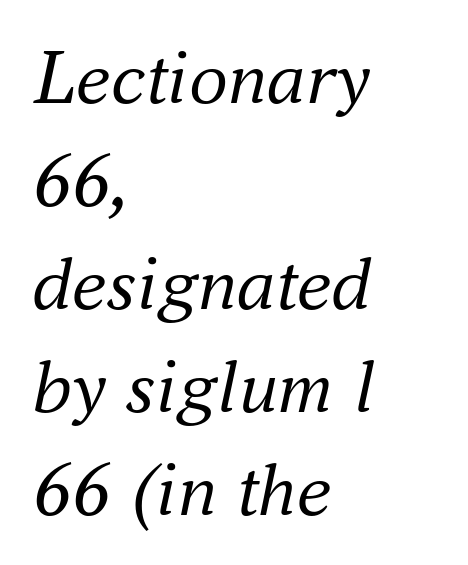
Check under the words: just untouched page. Little horizontal feet cap the strokes, marking this as serif type. The passage is arranged the way most books set body copy — flush left. Bold? No — there's no thickening of the strokes. A normal amount of white space separates one row of letters from the next. This sample uses an oblique cut, with every glyph tilted off the vertical.
